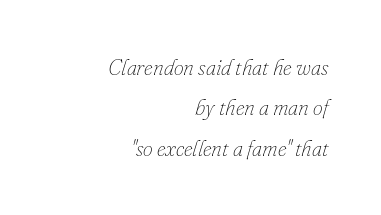
Each word holds together tightly as a unit, with standard inter-letter gaps. Clear beneath every line of the passage. Right-aligned paragraph, ragged on the left. A light-to-regular cut is what we see here.
